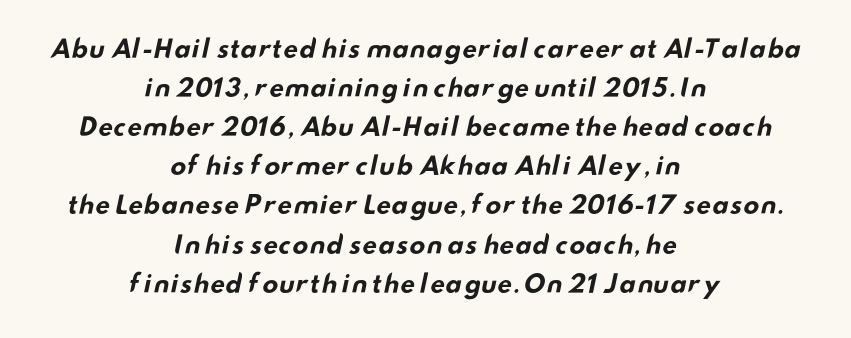
Q: Is the text bold? A: Yes.
Q: Is the text underlined? A: No.
Q: How is the paragraph aligned? A: Centered.
Q: Is the spacing between letters normal or unusually wide? A: Normal.
Q: Is the spacing between lines tight, normal or loose? A: Normal.
